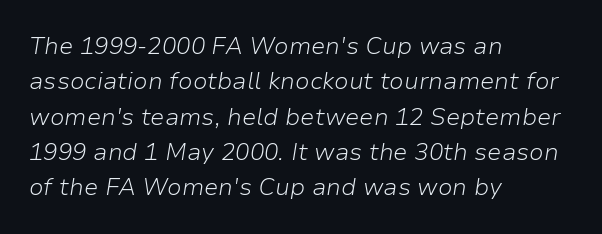
{"italic": "yes", "lean": "right", "slant_degrees": 9, "bold": "no", "underline": "no", "align": "left", "line_spacing": "normal", "line_spacing_ratio": 1.47, "letter_spacing": "normal", "letter_spacing_em": 0.0, "glyph_px": 24}
